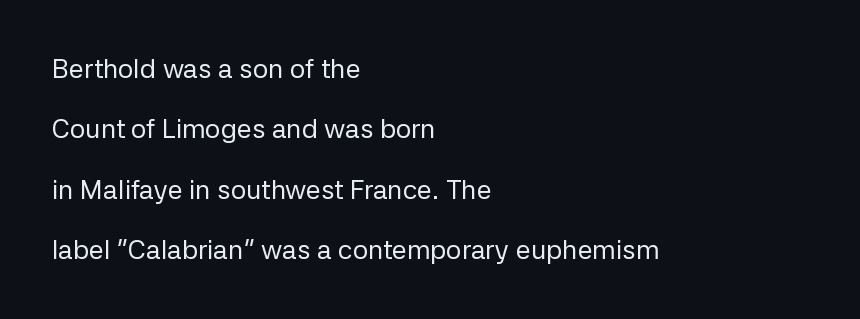
The image shows 27 px text type, upright; set left-aligned, loose line spacing (2.24x), normal letter spacing, not underlined.
